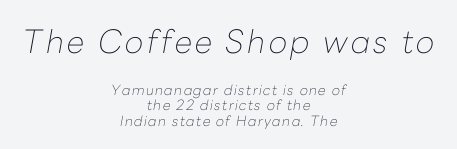
The foot of each line stays bare and open. Both edges are ragged and mirror each other, which tells us the setting is centered. What's the leading like? Squeezed, with rows nearly overlapping. Bold? No — there's no thickening of the strokes.
